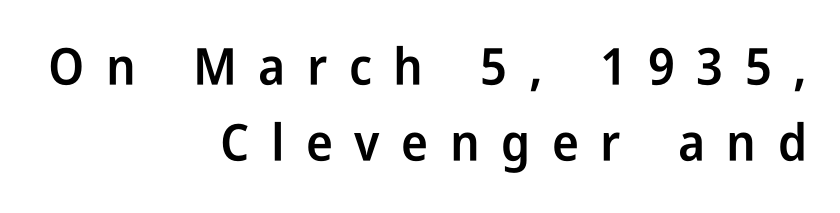
The image shows 51 px semibold, condensed sans-serif type, upright; set right-aligned, normal line spacing (1.5x), unusually wide letter spacing (+0.42 em), not underlined; low stroke contrast and a medium x-height.
